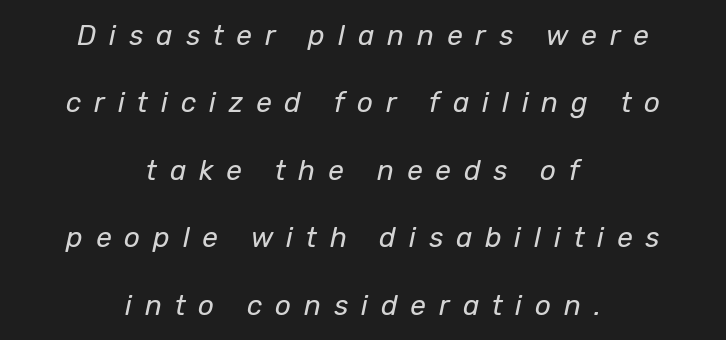
These lines are centered, leaving both edges ragged. Leading is clearly above the norm, producing a sparse column. Notice how the stems are inclined rather than vertical — that's the hallmark of italics. The passage shown is typed in a proportional face where columns would drift. Stems and bowls with no extra thickness — not bold. The glyphs are unaccompanied by any horizontal stroke below them.
